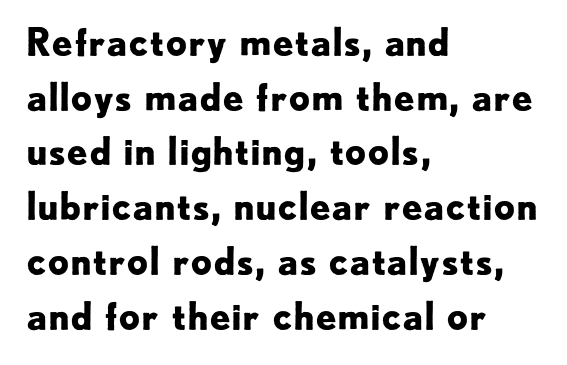
Each glyph is drawn with heavy, bold strokes. Do the characters align in a grid? No, the font is proportional. A typesetter would call this zero additional tracking. A typesetter would label this face a sans. Honestly, the row spacing looks completely unremarkable.
